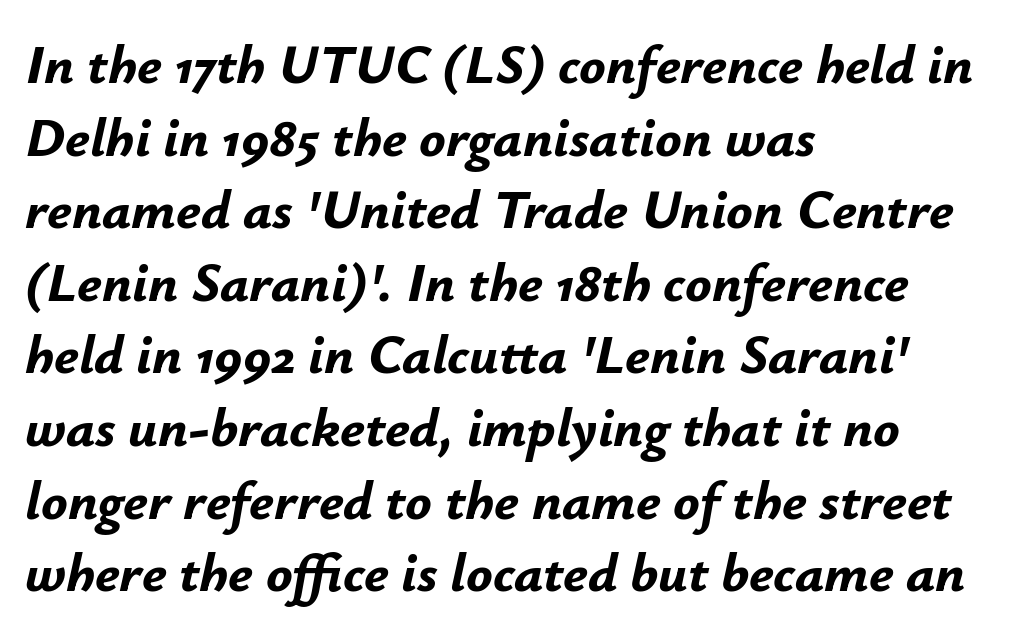
{"italic": "yes", "lean": "right", "slant_degrees": 12, "bold": "yes", "weight": "bold", "width": "normal", "stroke_contrast": "low", "x_height": "small", "monospaced": "no", "underline": "no", "align": "left", "line_spacing": "normal", "line_spacing_ratio": 1.32, "letter_spacing": "normal", "letter_spacing_em": 0.0, "glyph_px": 55}
